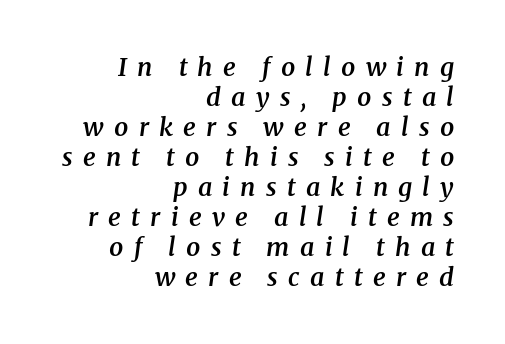
{"italic": "yes", "lean": "right", "slant_degrees": 8, "bold": "semi", "underline": "no", "align": "right", "line_spacing_ratio": 1.2, "letter_spacing": "wide", "letter_spacing_em": 0.41, "glyph_px": 25}
